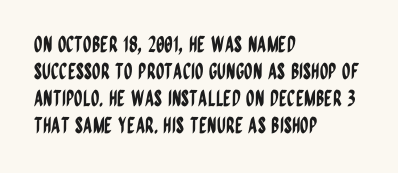
Q: Is the text italic (slanted)? A: No, it is upright.
Q: Is the text underlined? A: No.
Q: How is the paragraph aligned? A: Left-aligned.
Q: Is the spacing between letters normal or unusually wide? A: Normal.
